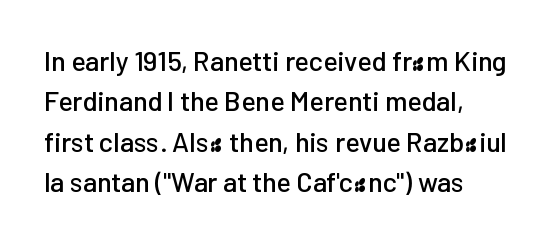
Q: Is the text italic (slanted)? A: No, it is upright.
Q: Is the text underlined? A: No.
Q: Is the spacing between letters normal or unusually wide? A: Normal.
Q: Is the spacing between lines tight, normal or loose? A: Normal.
